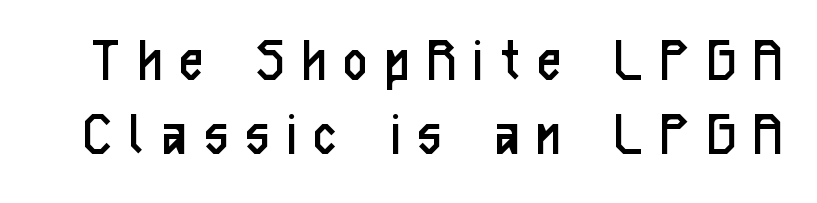
The image shows 63 px regular-weight, condensed sans-serif type, upright; set line spacing 1.17x, unusually wide letter spacing (+0.3 em), not underlined; low stroke contrast and a medium x-height.
